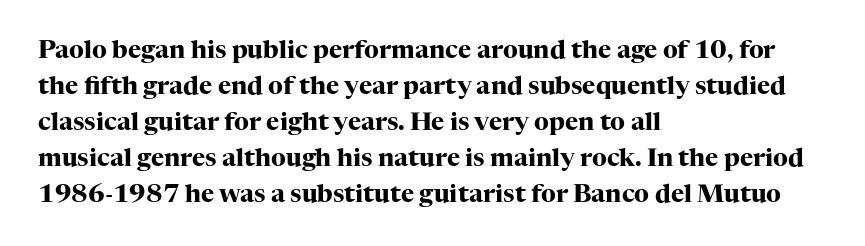
Nope, not italic — everything's standing straight. A normal amount of white space separates one row of letters from the next. Pretty heavy lettering here — definitely bold. Line starts are locked; line ends wander. Tracking here is standard; glyphs follow each other at the usual distance. Decoration check: the copy has no underline.
